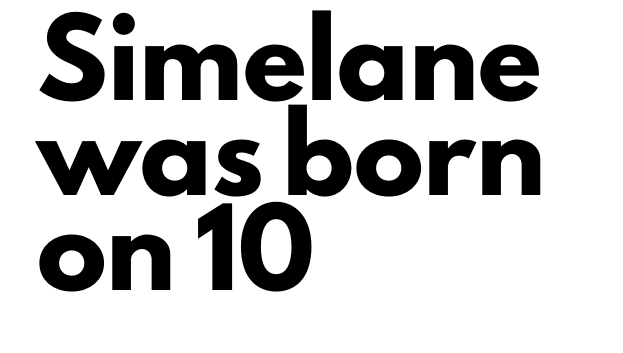
The characters display no serif detailing; their extremities are plain. You could call the tracking neutral — neither tight nor loose. Summary of vertical rhythm: regular, with standard interline spacing. Pretty heavy lettering here — definitely bold.
